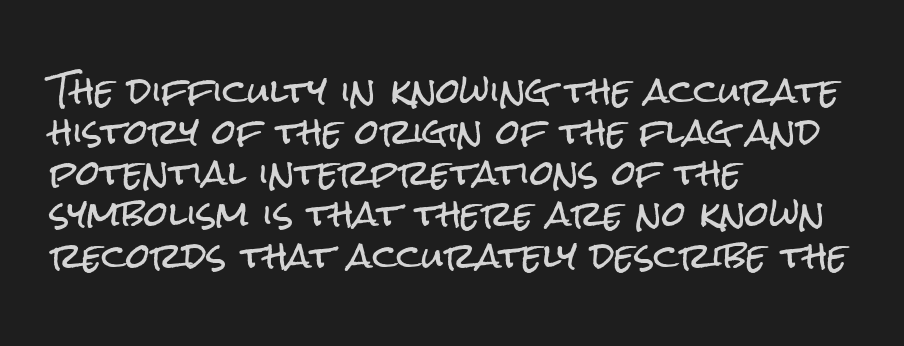
{"serif": "no", "italic": "no", "width": "condensed", "stroke_contrast": "low", "x_height": "medium", "monospaced": "no", "underline": "no", "align": "left", "line_spacing_ratio": 1.21, "letter_spacing": "normal", "letter_spacing_em": 0.0, "glyph_px": 34}
